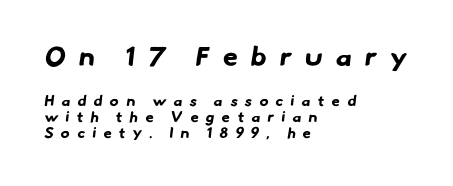
{"bold": "yes", "underline": "no", "align": "left", "line_spacing": "tight", "line_spacing_ratio": 1.06, "letter_spacing": "wide", "letter_spacing_em": 0.49, "larger_block": "first", "size_ratio": 1.8, "glyph_px": 27}
